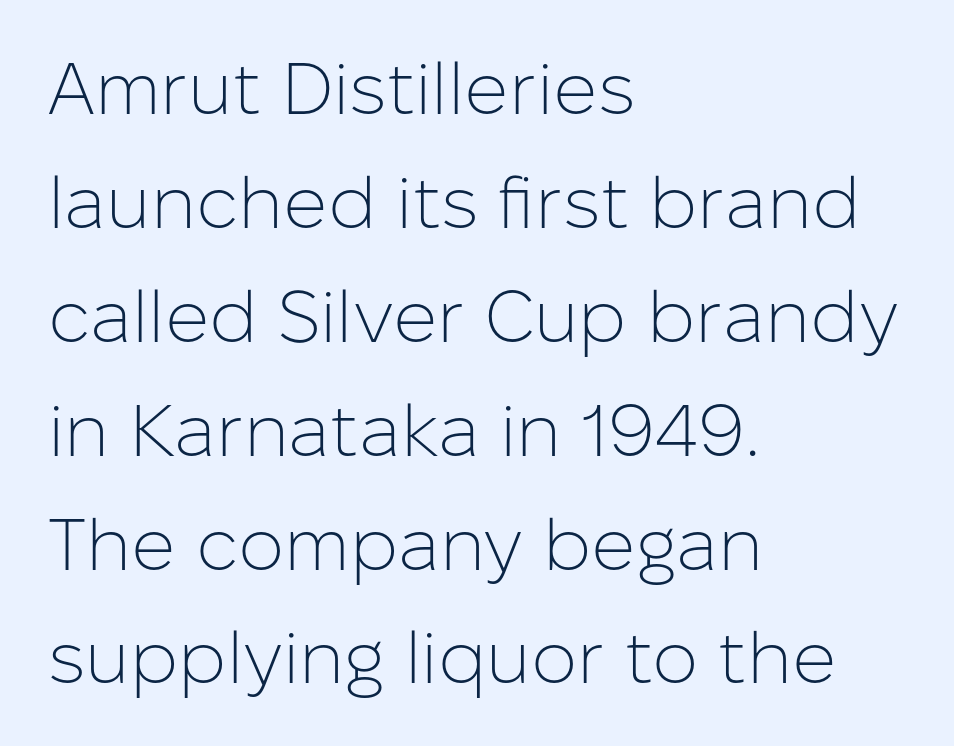
The image shows 73 px light sans-serif type, upright; set left-aligned, normal line spacing (1.56x), normal letter spacing, not underlined; low stroke contrast and a medium x-height.
